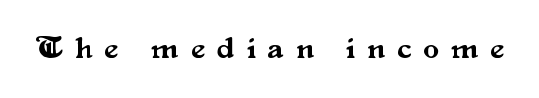
The image shows 32 px serif type, upright; set unusually wide letter spacing (+0.38 em), not underlined; medium stroke contrast and a small x-height.
